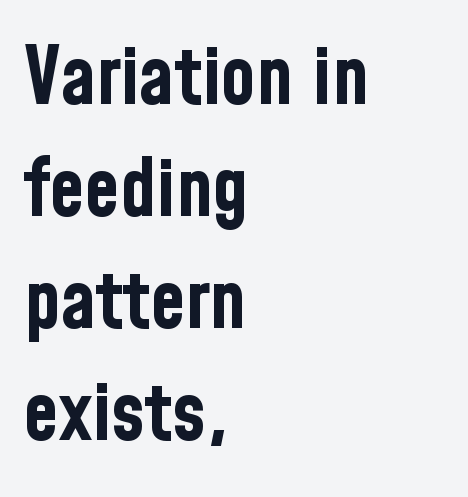
Quick note: not italic, upright. Each glyph is drawn with heavy, bold strokes. A classic flush-left, rag-right setting is used for this passage. The passage shown is typed in a proportional face where columns would drift. Quick note: underline off. In terms of leading, this rendering sits right in the middle.
